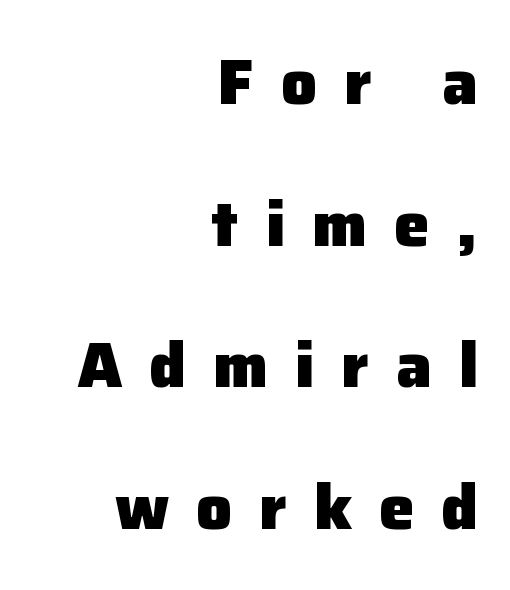
The image shows 63 px heavy sans-serif type, upright; set right-aligned, loose line spacing (2.25x), unusually wide letter spacing (+0.43 em), not underlined; low stroke contrast and a medium x-height.
